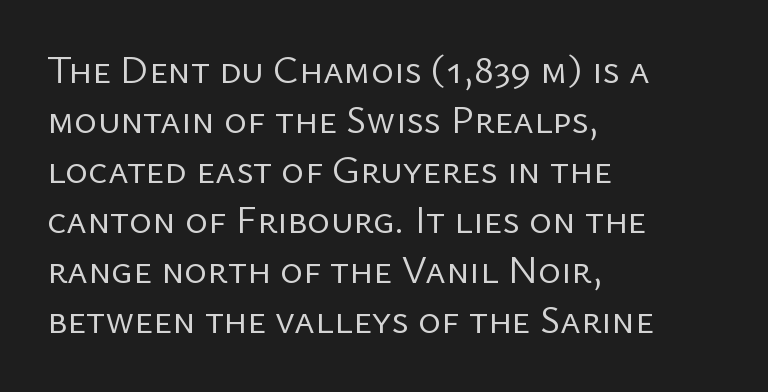
Q: Is the text bold? A: No.
Q: Is the text italic (slanted)? A: No, it is upright.
Q: Is the typeface a serif or a sans-serif typeface? A: Sans-serif.
Q: Is the text underlined? A: No.
Q: How is the paragraph aligned? A: Left-aligned.
Q: Is the spacing between letters normal or unusually wide? A: Normal.
Q: Is the spacing between lines tight, normal or loose? A: Normal.
Q: Width (condensed, normal, or wide)? A: Normal.
Q: Stroke contrast? A: Low.
Q: x-height? A: Medium.
Q: Monospaced? A: No.
